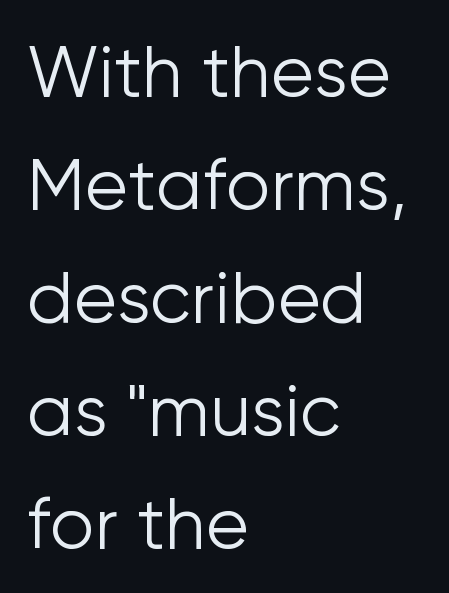
The specimen omits any rule beneath the text block's lines. This sample is left-justified, so line endings fall wherever the words run out. Is this a fixed-width face? No — the glyphs have proportional, varying widths. Every character sits straight up, as roman type does.
